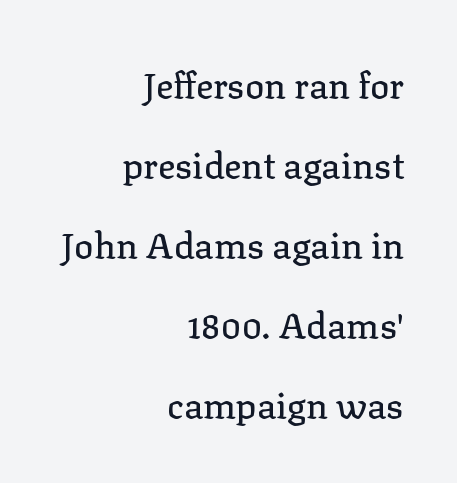
{"serif": "yes", "italic": "no", "width": "normal", "stroke_contrast": "low", "x_height": "medium", "monospaced": "no", "underline": "no", "align": "right", "line_spacing": "loose", "line_spacing_ratio": 2.22, "letter_spacing": "normal", "letter_spacing_em": 0.0, "glyph_px": 36}
